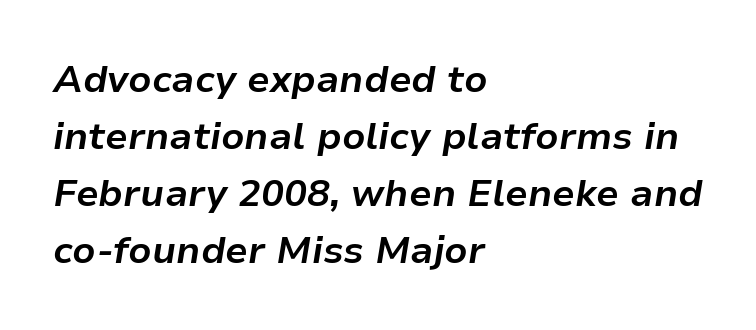
Q: Is the text bold? A: Yes.
Q: Is the text italic (slanted)? A: Yes, it leans right by about 9 degrees.
Q: Is the text underlined? A: No.
Q: How is the paragraph aligned? A: Left-aligned.
Q: Is the spacing between letters normal or unusually wide? A: Normal.
Q: Is the spacing between lines tight, normal or loose? A: Normal.
Q: Width (condensed, normal, or wide)? A: Normal.
Q: Stroke contrast? A: Low.
Q: x-height? A: Medium.
Q: Monospaced? A: No.
